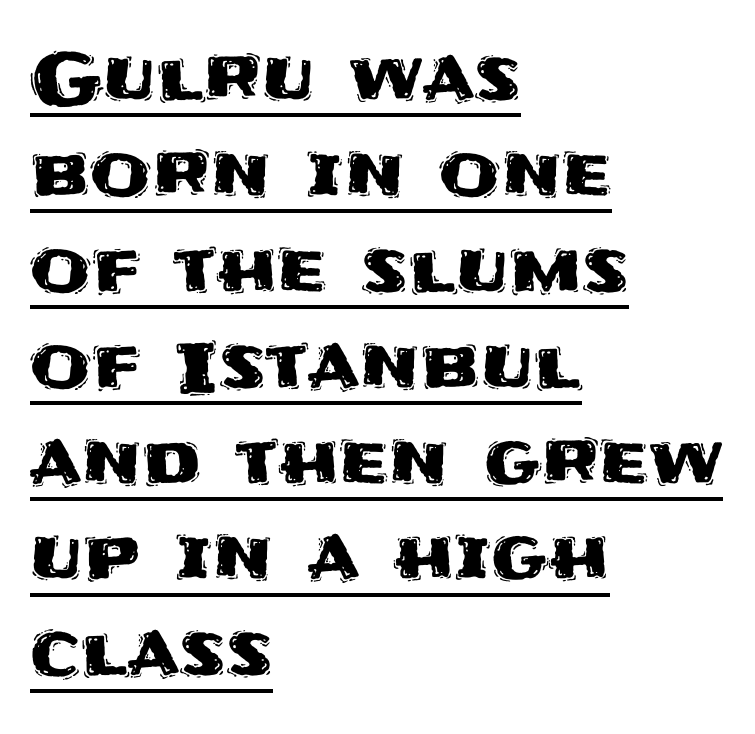
The image shows 70 px sans-serif type, upright; set left-aligned, normal line spacing (1.37x), normal letter spacing, underlined; medium stroke contrast and a large x-height.
